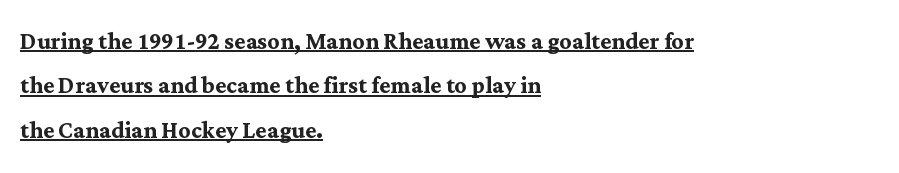
The glyphs have the mass of a bold cut. Varying glyph widths throughout — classic text-font behaviour. Yep, those are serifs on the letters. The gaps between neighbouring characters are ordinary and unremarkable. The paragraph has a hard left edge and a soft right edge.
